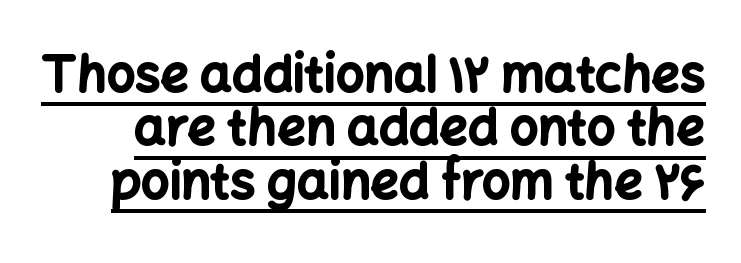
These words are printed bold, with thick strokes throughout. In terms of letterform style, serifs are entirely absent. Letter spacing: default. This sample has the flowing, uneven cadence of proportional lettering.
